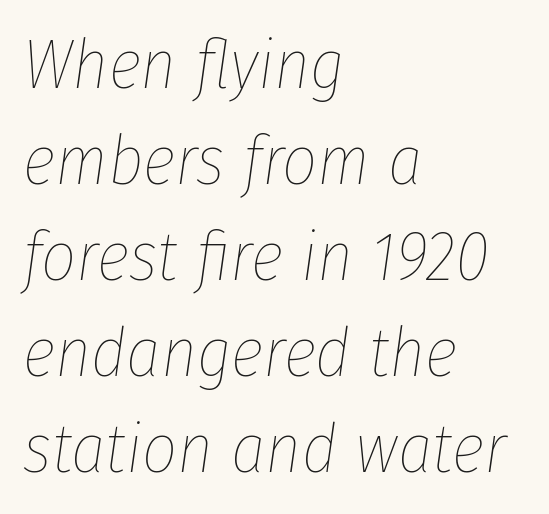
Between one letter and the next there's only the usual sliver of space. Notice how the stems are inclined rather than vertical — that's the hallmark of italics. The paragraph shown leans on its left margin. Varying glyph widths throughout — classic text-font behaviour. Beneath every word, the page is bare.
